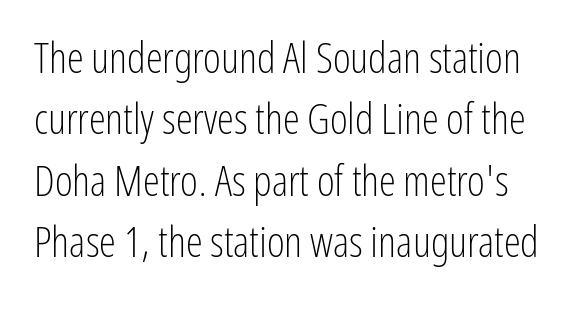
The image shows 43 px light, condensed sans-serif type, upright; set normal line spacing (1.43x), normal letter spacing, not underlined; low stroke contrast and a medium x-height.
